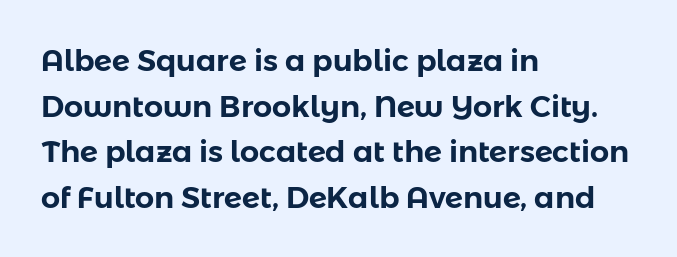
Line beginnings align vertically; line endings do not. The face used here is proportionally spaced, like ordinary book or web type. A normal amount of white space separates one row of letters from the next. Clear beneath every line of the passage. Students, note that the glyphs here touch the page at normal intervals. Font category for this specimen: sans-serif.
